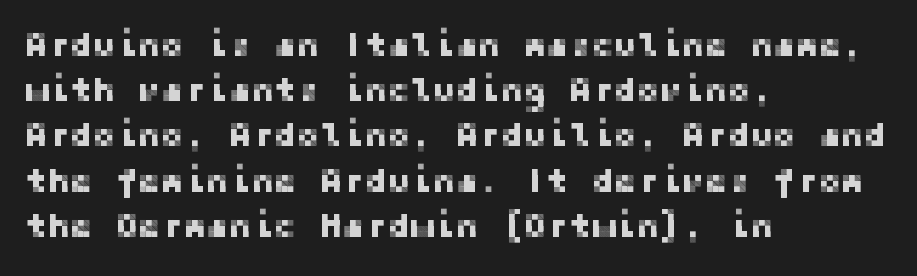
Q: Is the text italic (slanted)? A: No, it is upright.
Q: Is the typeface a serif or a sans-serif typeface? A: Sans-serif.
Q: Is the text underlined? A: No.
Q: How is the paragraph aligned? A: Left-aligned.
Q: Is the spacing between letters normal or unusually wide? A: Normal.
Q: Is the spacing between lines tight, normal or loose? A: Normal.
Q: Width (condensed, normal, or wide)? A: Normal.
Q: Stroke contrast? A: Low.
Q: x-height? A: Medium.
